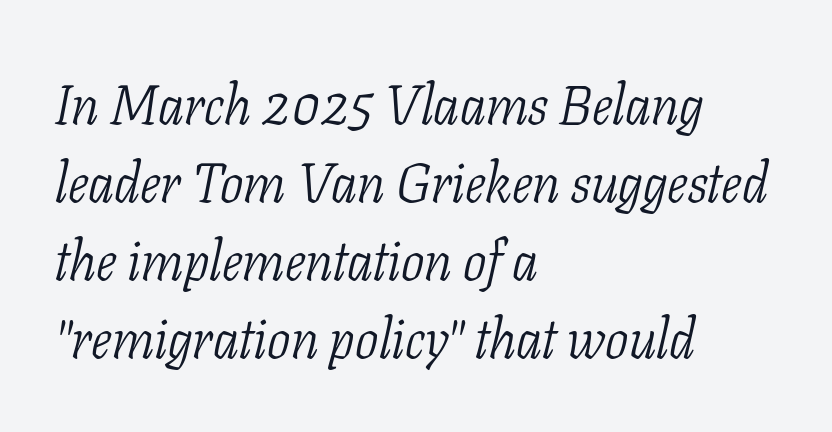
This sample uses an oblique cut, with every glyph tilted off the vertical. Compared with a centered layout, this one pins lines to the left instead. On a weight scale, this lands at 450 or below. Are there feet on the stems? There are — it's a serif.
